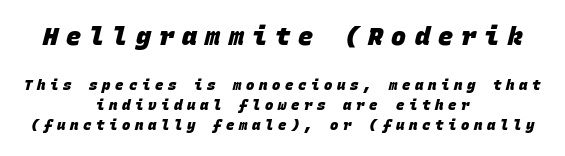
These lines have a slow, spaced-out rhythm from letter to letter. The letters are bold, with thick, heavy strokes. Block one is the big one; block two sits smaller underneath. The strip under each line holds only bare page. Where is the straight margin? There isn't one; the lines are centered. Interline gaps are of average width in this sample.
